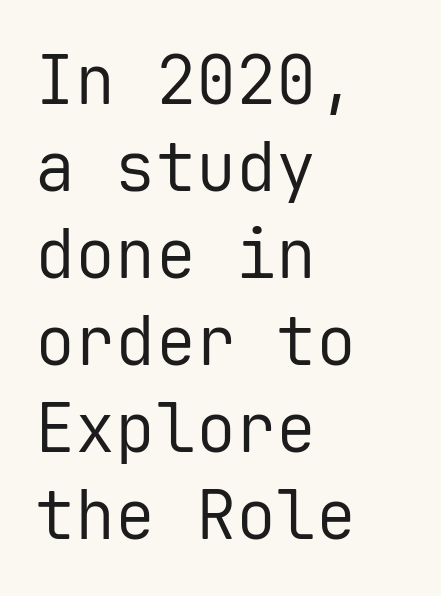
Q: Is the text bold? A: No.
Q: Is the text italic (slanted)? A: No, it is upright.
Q: Is the typeface a serif or a sans-serif typeface? A: Sans-serif.
Q: Is the text underlined? A: No.
Q: How is the paragraph aligned? A: Left-aligned.
Q: Is the spacing between letters normal or unusually wide? A: Normal.
Q: Is the spacing between lines tight, normal or loose? A: Normal.
Q: Width (condensed, normal, or wide)? A: Normal.
Q: Stroke contrast? A: Low.
Q: x-height? A: Medium.
Q: Monospaced? A: Yes.
